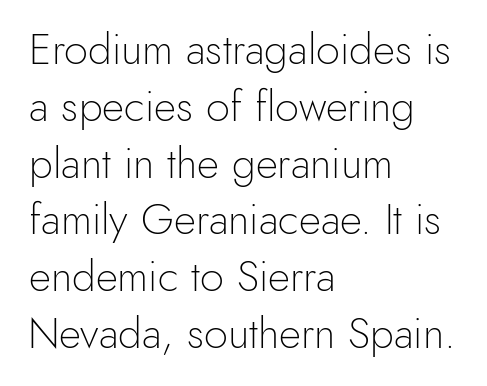
Q: Is the text bold? A: No.
Q: Is the text italic (slanted)? A: No, it is upright.
Q: Is the typeface a serif or a sans-serif typeface? A: Sans-serif.
Q: Is the text underlined? A: No.
Q: How is the paragraph aligned? A: Left-aligned.
Q: Is the spacing between letters normal or unusually wide? A: Normal.
Q: Is the spacing between lines tight, normal or loose? A: Normal.
Q: Width (condensed, normal, or wide)? A: Normal.
Q: x-height? A: Small.
Q: Monospaced? A: No.
